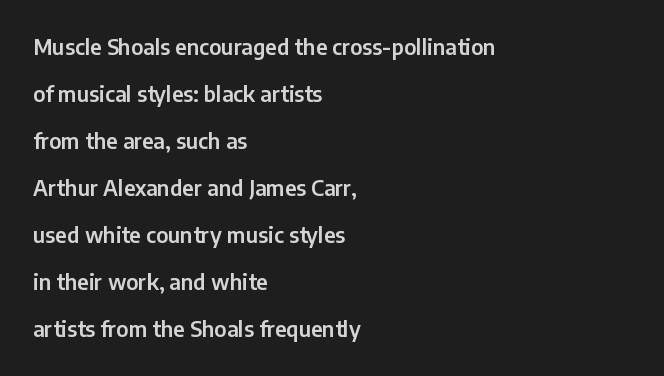
{"italic": "no", "underline": "no", "align": "left", "line_spacing": "loose", "line_spacing_ratio": 2.24, "letter_spacing": "normal", "letter_spacing_em": 0.0, "glyph_px": 21}
